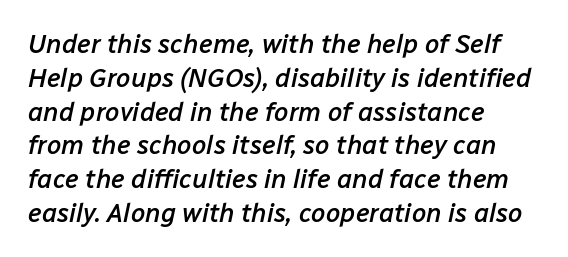
The image shows 26 px text type, italic (leaning right); set left-aligned, normal line spacing (1.3x), normal letter spacing, not underlined.
